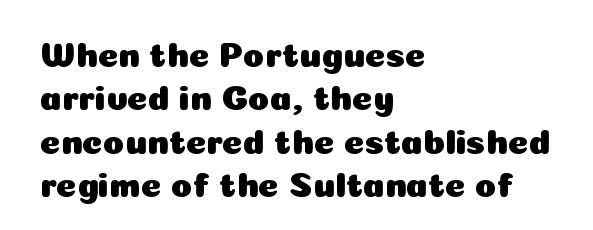
Q: Is the text italic (slanted)? A: No, it is upright.
Q: Is the typeface a serif or a sans-serif typeface? A: Sans-serif.
Q: Is the text underlined? A: No.
Q: How is the paragraph aligned? A: Left-aligned.
Q: Is the spacing between letters normal or unusually wide? A: Normal.
Q: Width (condensed, normal, or wide)? A: Normal.
Q: Stroke contrast? A: Low.
Q: x-height? A: Medium.
Q: Monospaced? A: No.
